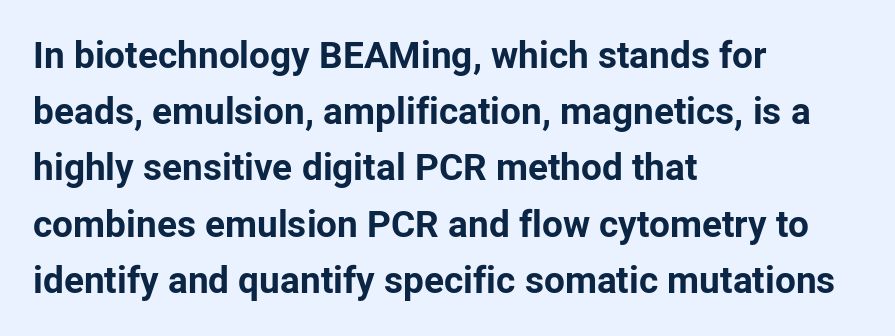
Q: Is the text bold? A: Yes.
Q: Is the text italic (slanted)? A: No, it is upright.
Q: Is the typeface a serif or a sans-serif typeface? A: Sans-serif.
Q: Is the text underlined? A: No.
Q: How is the paragraph aligned? A: Left-aligned.
Q: Is the spacing between letters normal or unusually wide? A: Normal.
Q: Is the spacing between lines tight, normal or loose? A: Normal.
Q: Width (condensed, normal, or wide)? A: Normal.
Q: Stroke contrast? A: Low.
Q: x-height? A: Medium.
Q: Monospaced? A: No.
